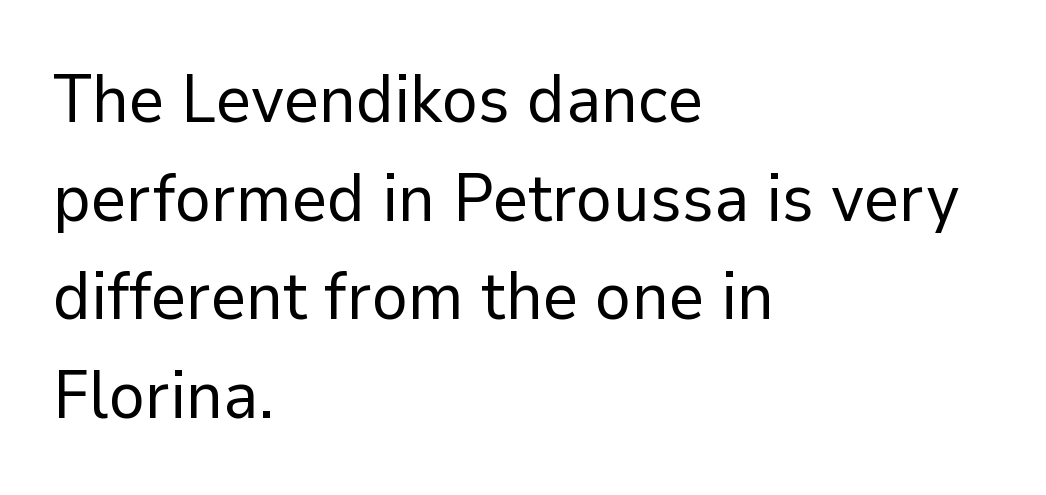
Unlike italic type, these characters show no tilt at all. The passage shown has conventional tracking throughout. Visually the block forms a straight wall on the left and a jagged coastline on the right. Leading matches the norm, producing a regular column.
